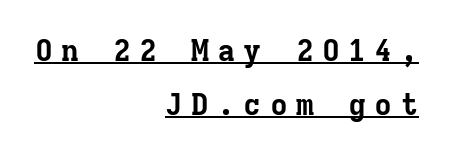
The image shows 30 px bold serif type, upright, monospaced; set right-aligned, line spacing 1.8x, unusually wide letter spacing (+0.27 em), underlined; low stroke contrast and a medium x-height.
